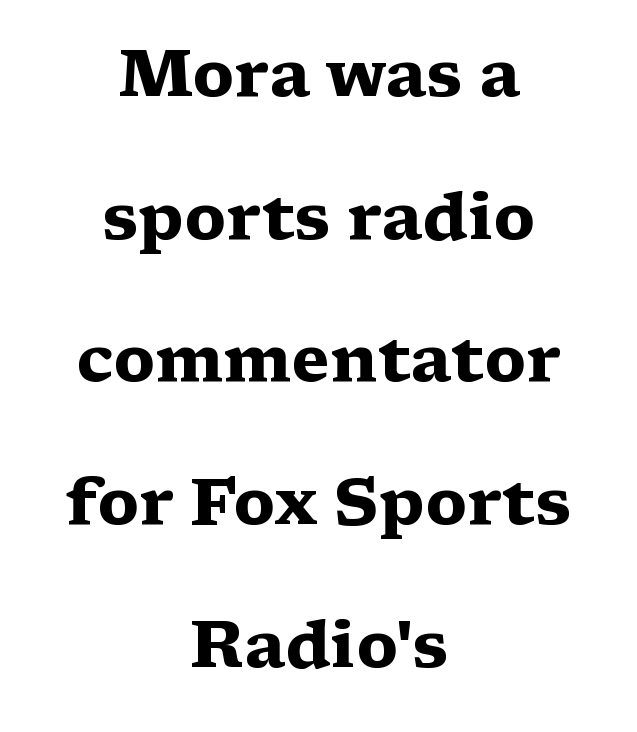
The image shows 64 px heavy, wide serif type, upright; set centered, loose line spacing (2.23x), normal letter spacing, not underlined; medium stroke contrast and a medium x-height.
